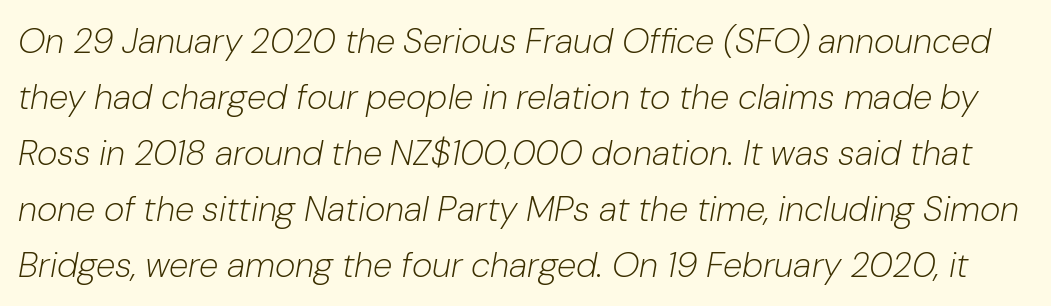
Normally led — the rows are evenly, conventionally spaced. The typesetting does not lean heavy: it is not bold. This sample has the flowing, uneven cadence of proportional lettering. Tracking value appears to be zero — textbook default spacing.
